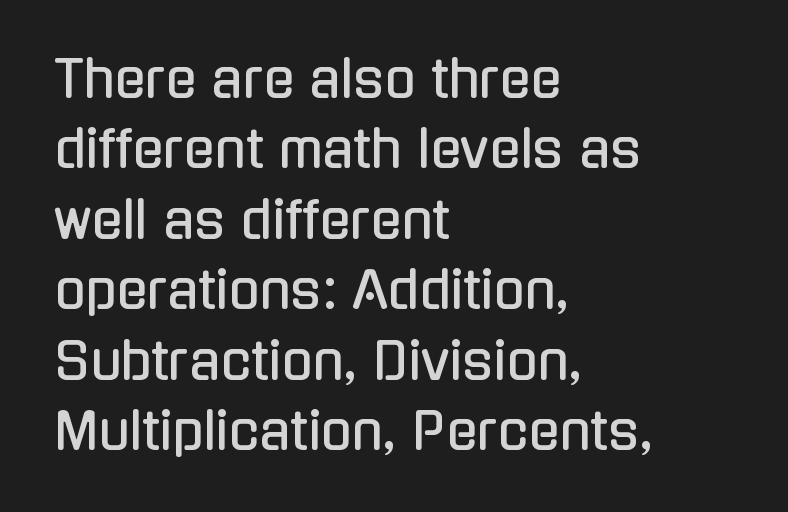
{"serif": "no", "italic": "no", "width": "condensed", "stroke_contrast": "low", "x_height": "medium", "monospaced": "no", "underline": "no", "align": "left", "line_spacing": "normal", "line_spacing_ratio": 1.38, "letter_spacing": "normal", "letter_spacing_em": 0.0, "glyph_px": 51}
